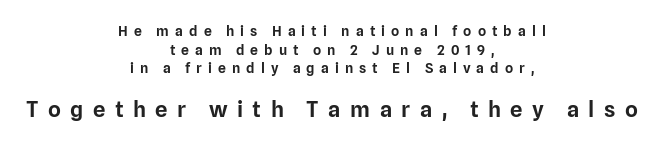
The image shows 22 px text type, upright; set centered, normal line spacing (1.33x), unusually wide letter spacing (+0.43 em), not underlined; the second (bottom) block is 1.57x larger.
